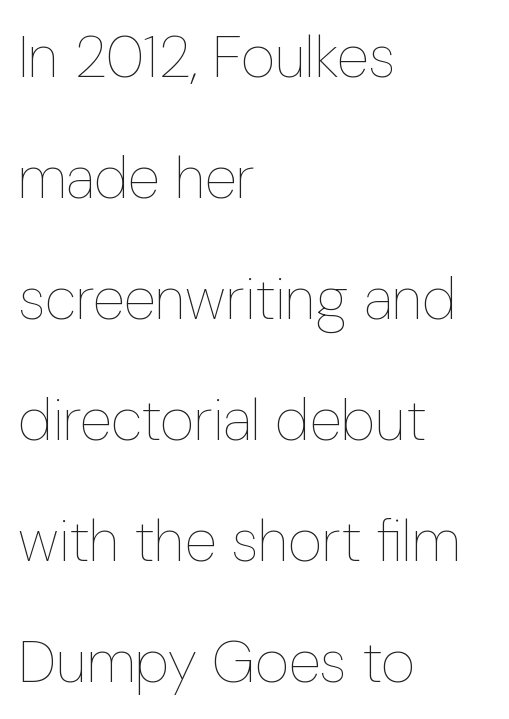
What stands out about the letter spacing? Nothing — it is the standard amount. Counters stay open thanks to moderate or lighter strokes. Posture: upright roman. Underline: absent.
